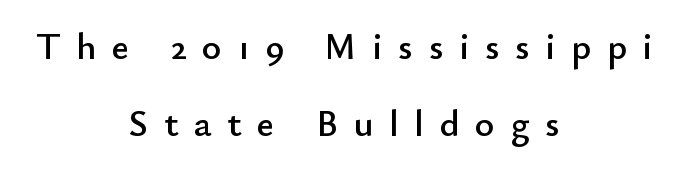
{"serif": "no", "italic": "no", "width": "normal", "stroke_contrast": "low", "x_height": "small", "monospaced": "no", "underline": "no", "align": "center", "line_spacing": "loose", "line_spacing_ratio": 2.08, "letter_spacing": "wide", "letter_spacing_em": 0.43, "glyph_px": 37}
